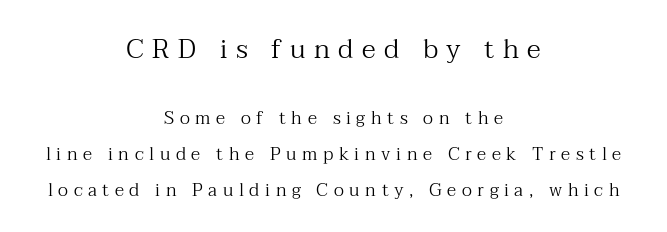
{"italic": "no", "bold": "no", "underline": "no", "align": "center", "line_spacing": "loose", "line_spacing_ratio": 2.0, "letter_spacing": "wide", "letter_spacing_em": 0.31, "larger_block": "first", "size_ratio": 1.5, "glyph_px": 27}
